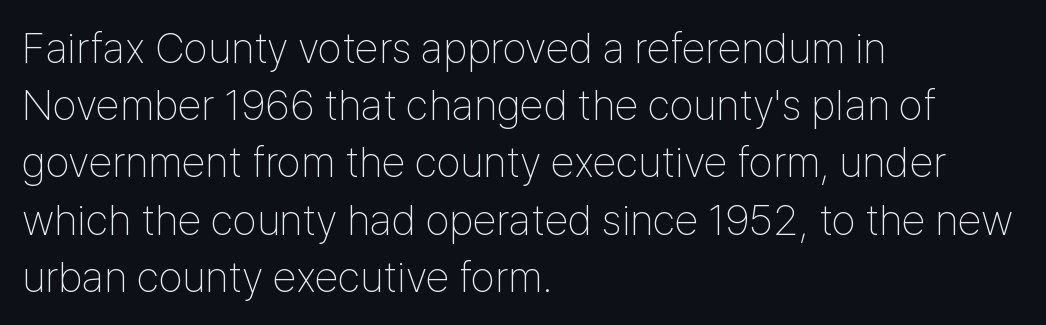
Q: Is the text bold? A: No.
Q: Is the text italic (slanted)? A: No, it is upright.
Q: Is the typeface a serif or a sans-serif typeface? A: Sans-serif.
Q: Is the text underlined? A: No.
Q: How is the paragraph aligned? A: Left-aligned.
Q: Is the spacing between letters normal or unusually wide? A: Normal.
Q: Is the spacing between lines tight, normal or loose? A: Normal.
Q: Width (condensed, normal, or wide)? A: Condensed.
Q: Stroke contrast? A: Low.
Q: x-height? A: Medium.
Q: Monospaced? A: No.
